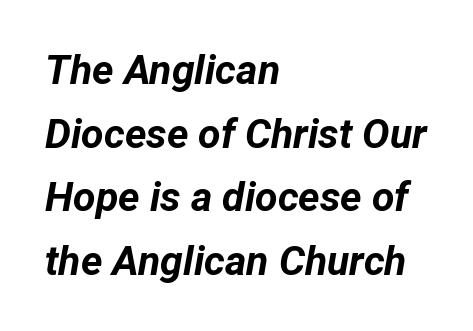
{"italic": "yes", "lean": "right", "slant_degrees": 12, "bold": "yes", "weight": "bold", "width": "normal", "stroke_contrast": "low", "x_height": "medium", "monospaced": "no", "underline": "no", "align": "left", "line_spacing": "normal", "line_spacing_ratio": 1.55, "letter_spacing": "normal", "letter_spacing_em": 0.0, "glyph_px": 41}
